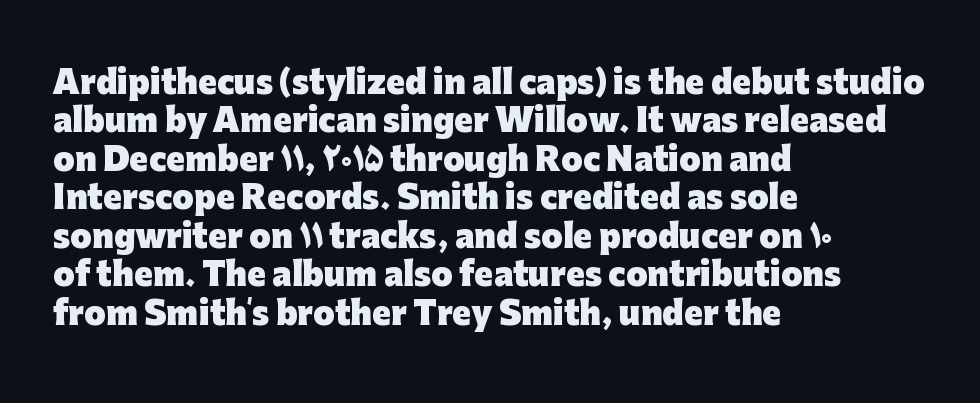
Q: Is the text bold? A: Yes.
Q: Is the text italic (slanted)? A: No, it is upright.
Q: Is the typeface a serif or a sans-serif typeface? A: Sans-serif.
Q: Is the text underlined? A: No.
Q: How is the paragraph aligned? A: Left-aligned.
Q: Is the spacing between letters normal or unusually wide? A: Normal.
Q: Width (condensed, normal, or wide)? A: Normal.
Q: Stroke contrast? A: Low.
Q: x-height? A: Medium.
Q: Monospaced? A: No.
